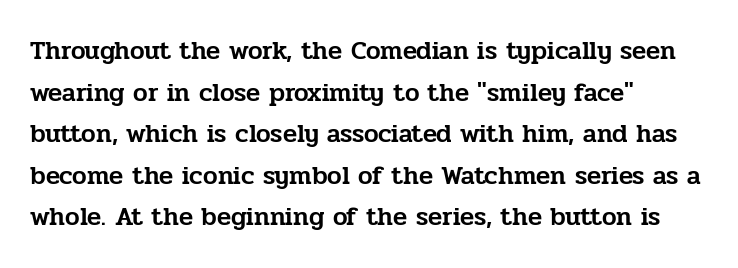
The glyphs are unaccompanied by any horizontal stroke below them. Nope, not italic — everything's standing straight. This sample keeps an unexceptional amount of space between lines. The lines are quadded left. Characters follow at the spacing the type designer built in.
